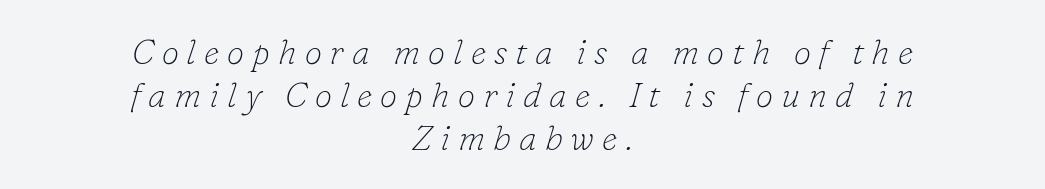
Q: Is the text bold? A: No.
Q: Is the text italic (slanted)? A: Yes, it leans right by about 16 degrees.
Q: Is the typeface a serif or a sans-serif typeface? A: Serif.
Q: Is the text underlined? A: No.
Q: How is the paragraph aligned? A: Centered.
Q: Is the spacing between letters normal or unusually wide? A: Unusually wide.
Q: Width (condensed, normal, or wide)? A: Normal.
Q: Stroke contrast? A: Low.
Q: x-height? A: Small.
Q: Monospaced? A: No.
